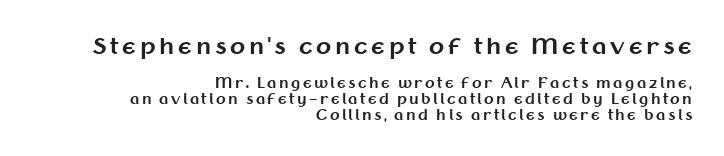
The area under the type is left untouched. One-word summary of the alignment: right. The rendering uses a small line-height, squeezing the rows. Ordinary non-slanted type is in use. Plenty of ink on the page — the face is bold.
